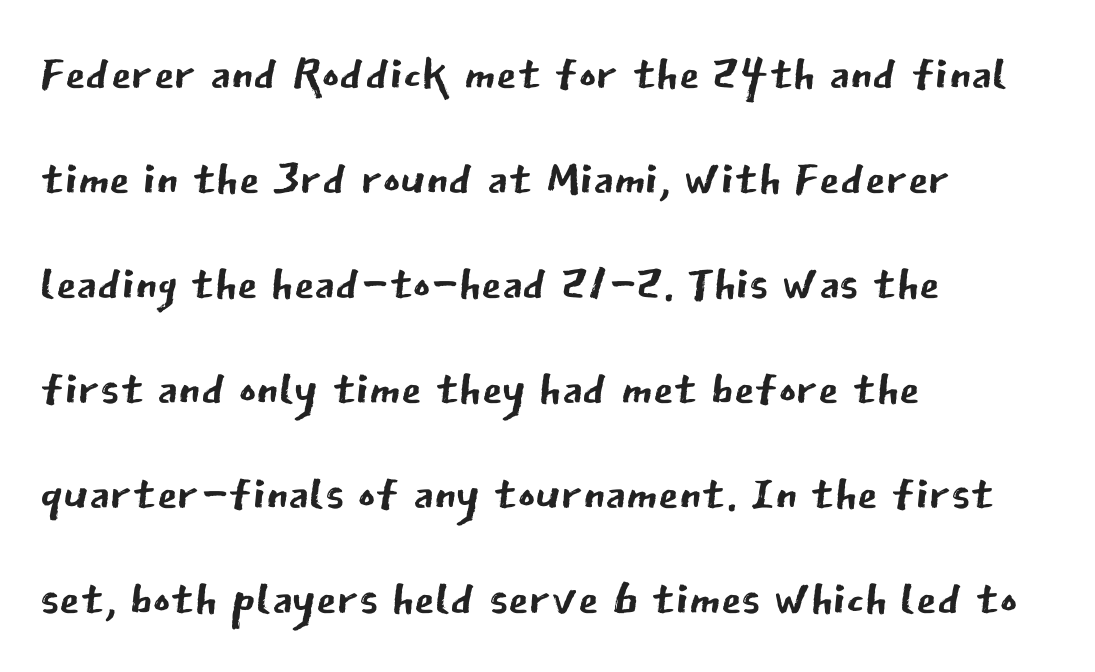
The image shows 66 px regular-weight sans-serif type, upright; set left-aligned, normal line spacing (1.59x), normal letter spacing, not underlined; low stroke contrast and a medium x-height.
